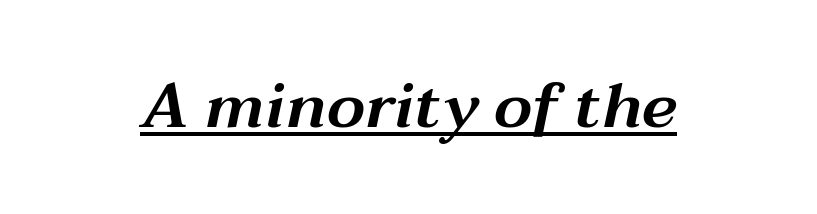
Q: Is the text italic (slanted)? A: Yes, it leans right by about 12 degrees.
Q: Is the text underlined? A: Yes.
Q: Is the spacing between letters normal or unusually wide? A: Normal.
Q: Width (condensed, normal, or wide)? A: Wide.
Q: Stroke contrast? A: Medium.
Q: x-height? A: Medium.
Q: Monospaced? A: No.
